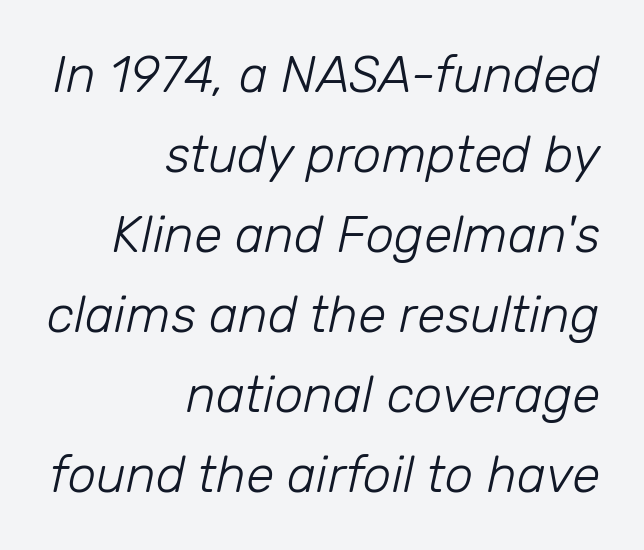
Q: Is the text bold? A: No.
Q: Is the text italic (slanted)? A: Yes, it leans right by about 12 degrees.
Q: Is the text underlined? A: No.
Q: How is the paragraph aligned? A: Right-aligned.
Q: Is the spacing between letters normal or unusually wide? A: Normal.
Q: Is the spacing between lines tight, normal or loose? A: Normal.
Q: Width (condensed, normal, or wide)? A: Normal.
Q: Stroke contrast? A: Low.
Q: x-height? A: Medium.
Q: Monospaced? A: No.
